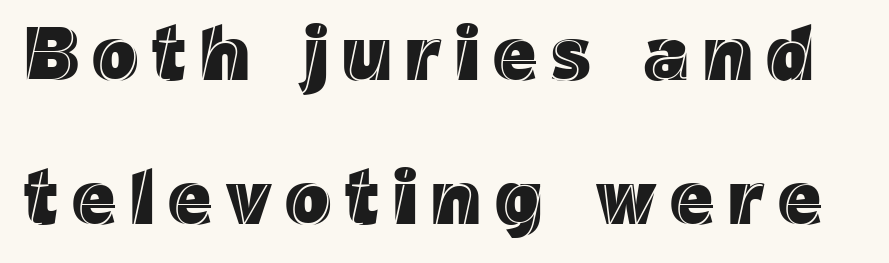
Q: Is the text italic (slanted)? A: No, it is upright.
Q: Is the text underlined? A: No.
Q: Width (condensed, normal, or wide)? A: Normal.
Q: x-height? A: Medium.
Q: Monospaced? A: No.
